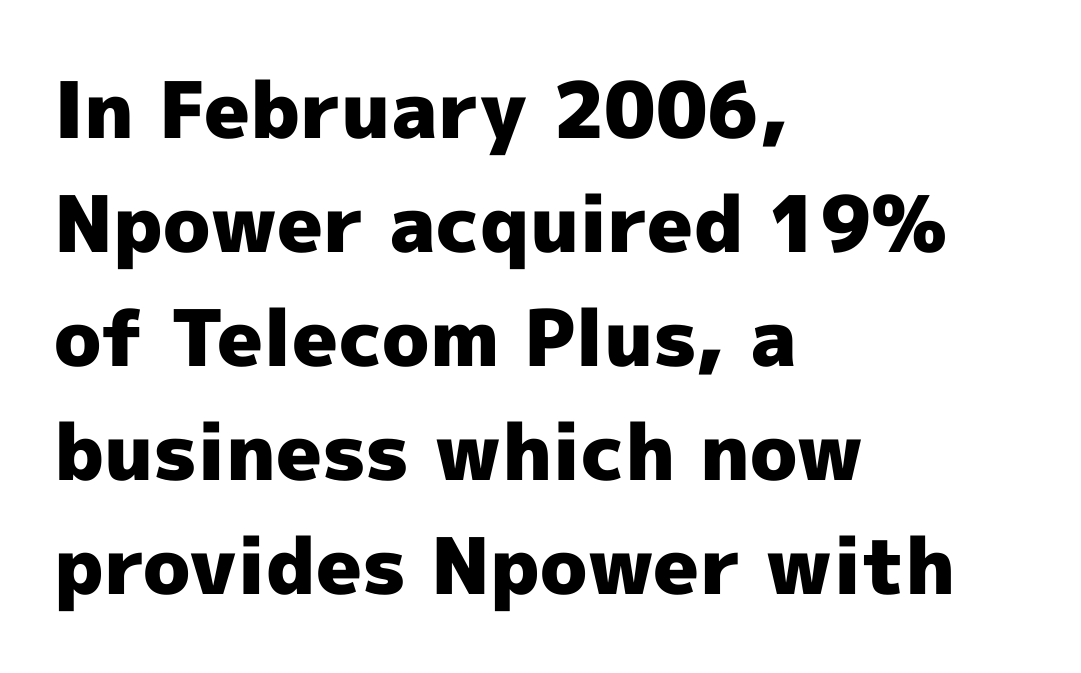
The image shows 78 px heavy sans-serif type, upright; set left-aligned, normal line spacing (1.46x), normal letter spacing, not underlined; a medium x-height.
